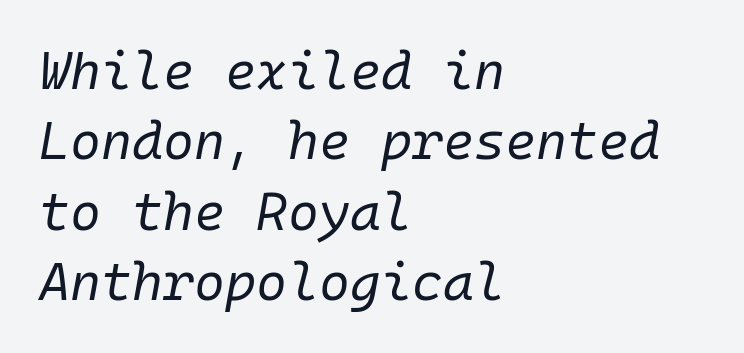
Teacher's note: observe the even left margin — that is flush-left alignment. A clean baseline with only descenders dipping below it. You could call the tracking neutral — neither tight nor loose. The cut favours lightness, reaching ordinary text weight at its darkest. Reading down the column, the eye jumps a familiar distance to each next line.
